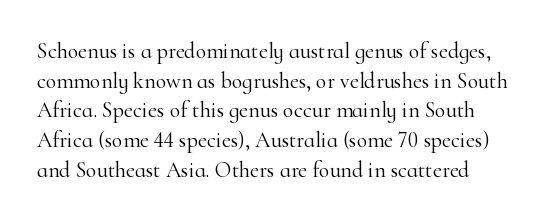
The image shows 22 px text type, upright; set left-aligned, normal line spacing (1.35x), normal letter spacing, not underlined.
